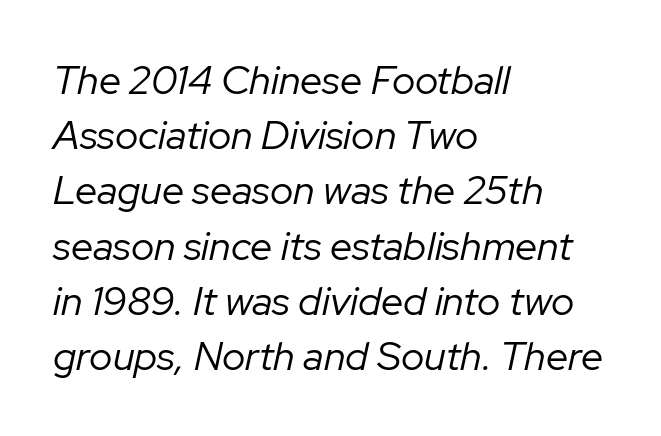
The letters are slanted; this is an italic face. One-word summary of the alignment: left. The font sits on the lighter half of the weight spectrum, regular included. Regular leading. The area under the type is left untouched.
